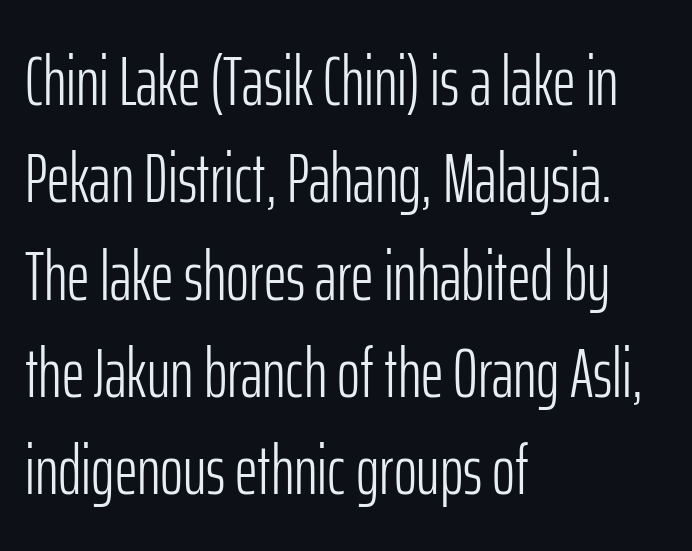
Q: Is the text bold? A: No.
Q: Is the text italic (slanted)? A: No, it is upright.
Q: Is the typeface a serif or a sans-serif typeface? A: Sans-serif.
Q: Is the text underlined? A: No.
Q: How is the paragraph aligned? A: Left-aligned.
Q: Is the spacing between letters normal or unusually wide? A: Normal.
Q: Is the spacing between lines tight, normal or loose? A: Normal.
Q: Width (condensed, normal, or wide)? A: Condensed.
Q: Stroke contrast? A: Low.
Q: x-height? A: Medium.
Q: Monospaced? A: No.
